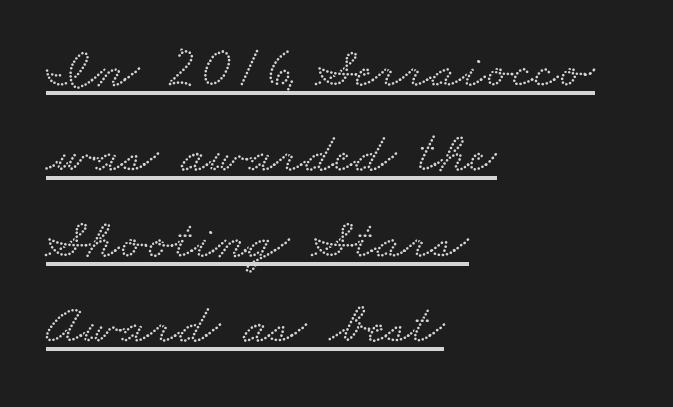
{"serif": "yes", "width": "wide", "stroke_contrast": "low", "x_height": "small", "monospaced": "no", "underline": "yes", "align": "left", "line_spacing": "normal", "line_spacing_ratio": 1.47, "letter_spacing": "normal", "letter_spacing_em": 0.0, "glyph_px": 58}
